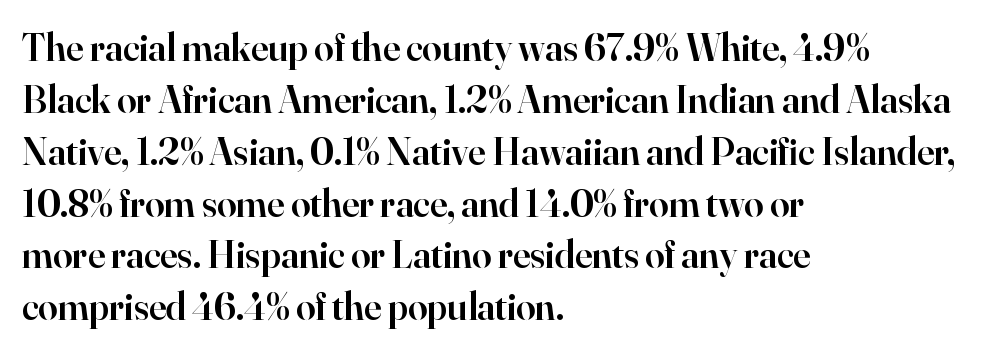
The image shows 39 px semibold serif type, upright; set left-aligned, normal line spacing (1.33x), normal letter spacing, not underlined; high stroke contrast and a small x-height.
